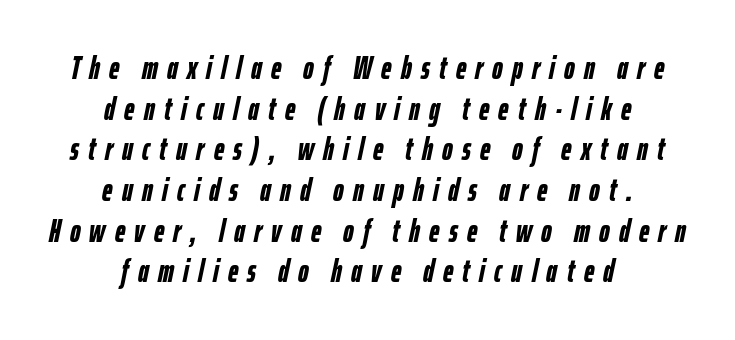
Would a proofreader flag this as italicized? Yes. You could only call the tracking loose — the letters float apart. Think of a printed novel: that variable character pitch is what you see here. Thick stems and heavy bowls — unmistakably bold. Normally led — the rows are evenly, conventionally spaced.
